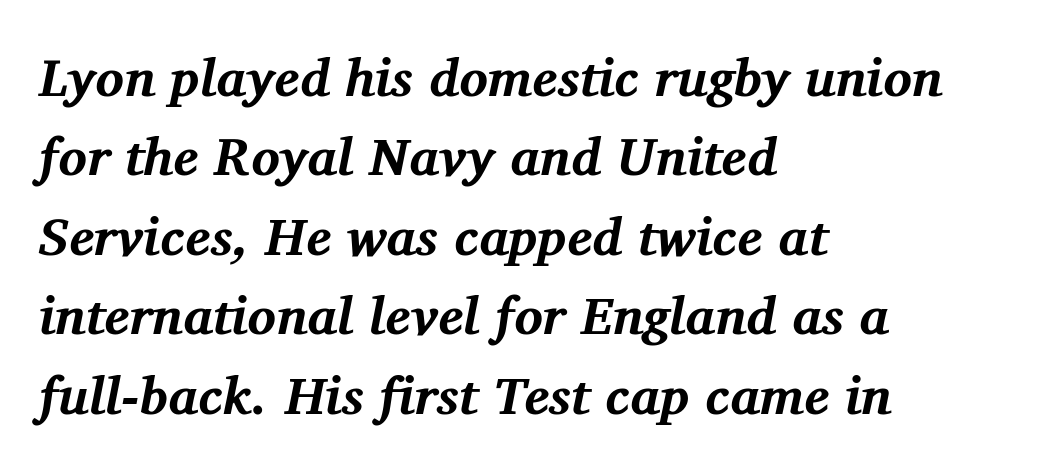
{"serif": "yes", "italic": "yes", "lean": "right", "slant_degrees": 11, "bold": "yes", "weight": "bold", "width": "normal", "stroke_contrast": "medium", "x_height": "medium", "monospaced": "no", "underline": "no", "align": "left", "line_spacing": "normal", "line_spacing_ratio": 1.5, "letter_spacing": "normal", "letter_spacing_em": 0.0, "glyph_px": 53}
